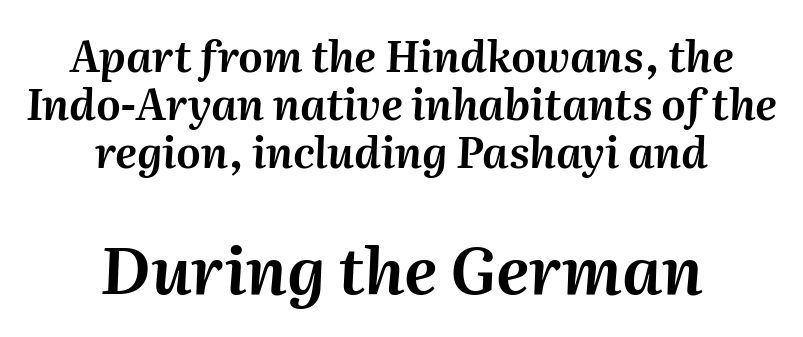
The letters in the lower block stand taller than those in the block above. Do the characters align in a grid? No, the font is proportional. Nobody drew a line under any word here. Characters follow at the spacing the type designer built in.
